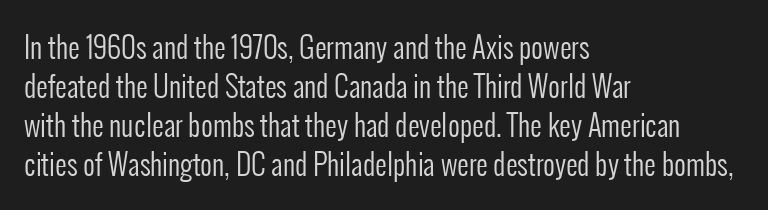
The type is set solid horizontally, with unmodified tracking. The strokes are not fattened; the text isn't bold. Examine the stroke ends and you'll find no serifs. Note the varied advance widths — an 'i' is clearly narrower than an 'm'. Glance below the letters and you will spot only blank space.
